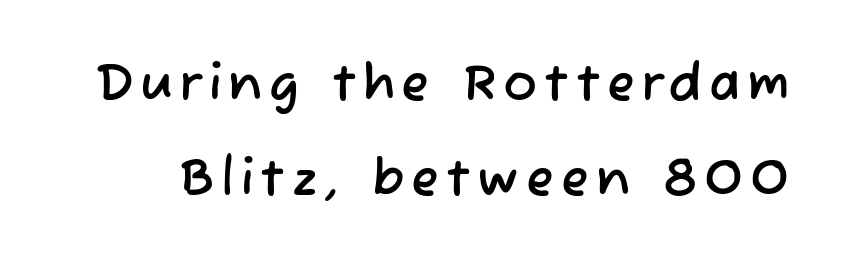
Any mark beneath the type? The region is blank. The rendering shows plain stroke endings on the letterforms — a sans-serif design. The passage shown is typed in a proportional face where columns would drift.
